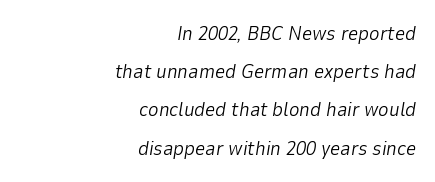
Lines of text with bare space underneath. Characters are canted at an angle relative to the baseline's perpendicular. Regarding leading, the lines here are spaced well apart. Spacing between characters is what you'd get straight out of the box. Each stroke keeps to a modest, everyday thickness or less. Does the copy run flush right? Yes — the right margin is perfectly even.
